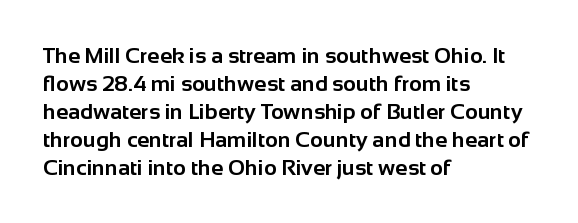
The image shows 22 px bold type, upright; set left-aligned, normal line spacing (1.27x), normal letter spacing, not underlined.
